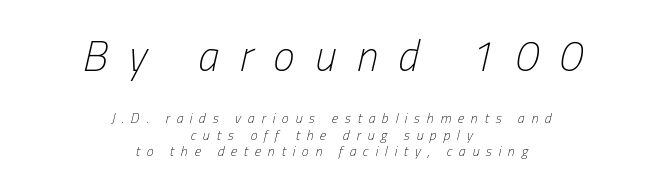
{"italic": "yes", "lean": "right", "slant_degrees": 13, "bold": "no", "weight": "light", "width": "condensed", "stroke_contrast": "low", "x_height": "medium", "monospaced": "no", "underline": "no", "align": "center", "line_spacing_ratio": 1.18, "letter_spacing": "wide", "letter_spacing_em": 0.48, "larger_block": "first", "size_ratio": 3.07, "glyph_px": 43}
